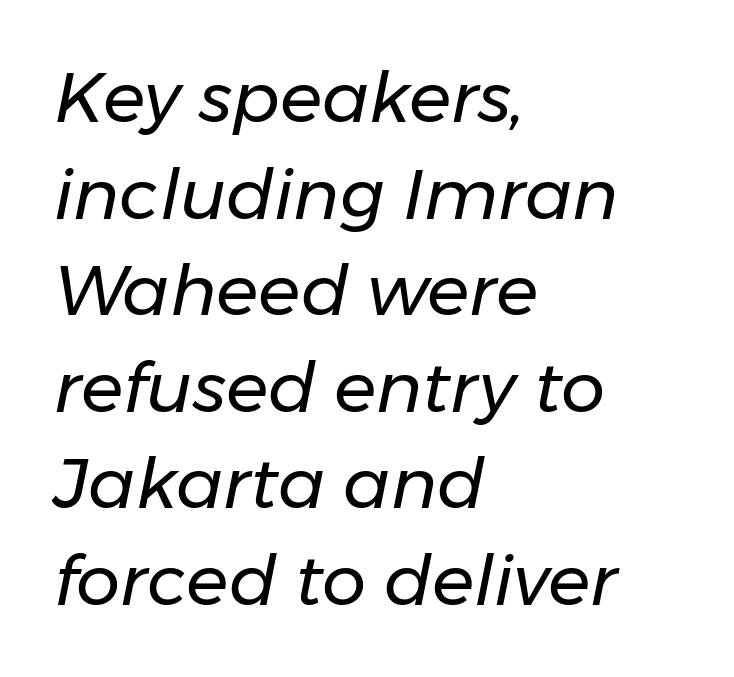
{"italic": "yes", "lean": "right", "slant_degrees": 11, "bold": "no", "weight": "regular", "width": "normal", "stroke_contrast": "low", "x_height": "medium", "monospaced": "no", "underline": "no", "align": "left", "line_spacing": "normal", "line_spacing_ratio": 1.38, "letter_spacing": "normal", "letter_spacing_em": 0.0, "glyph_px": 70}
